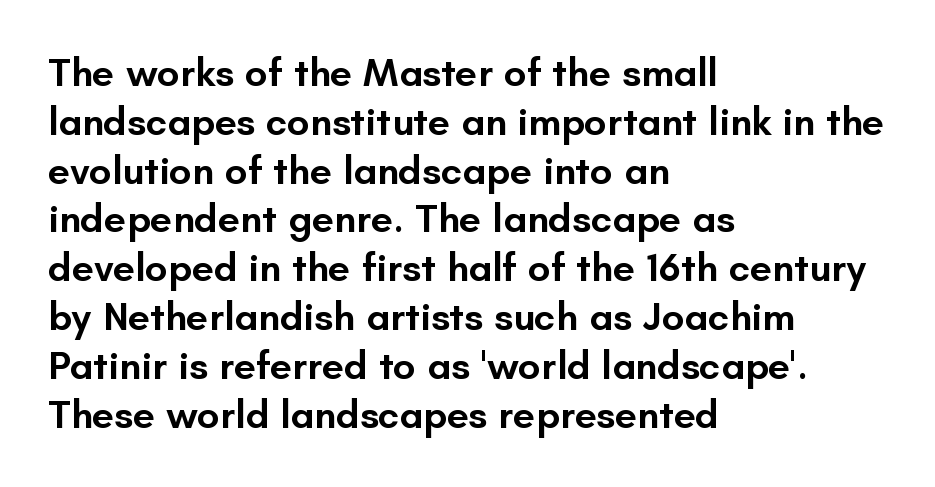
The image shows 40 px semibold sans-serif type, upright; set left-aligned, line spacing 1.22x, normal letter spacing, not underlined; low stroke contrast and a small x-height.
